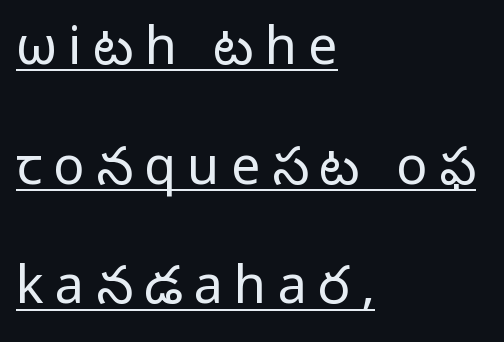
The typeface chosen for these lines omits serifs. Compared with undecorated copy, this sample adds a rule below the words. The type is letterspaced generously, with wide tracking. The strokes carry an ordinary text weight at most. Is this a fixed-width face? No — the glyphs have proportional, varying widths.
